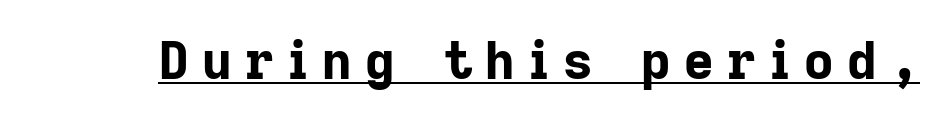
The image shows 51 px bold sans-serif type, upright; set unusually wide letter spacing (+0.26 em), underlined; low stroke contrast and a medium x-height.
